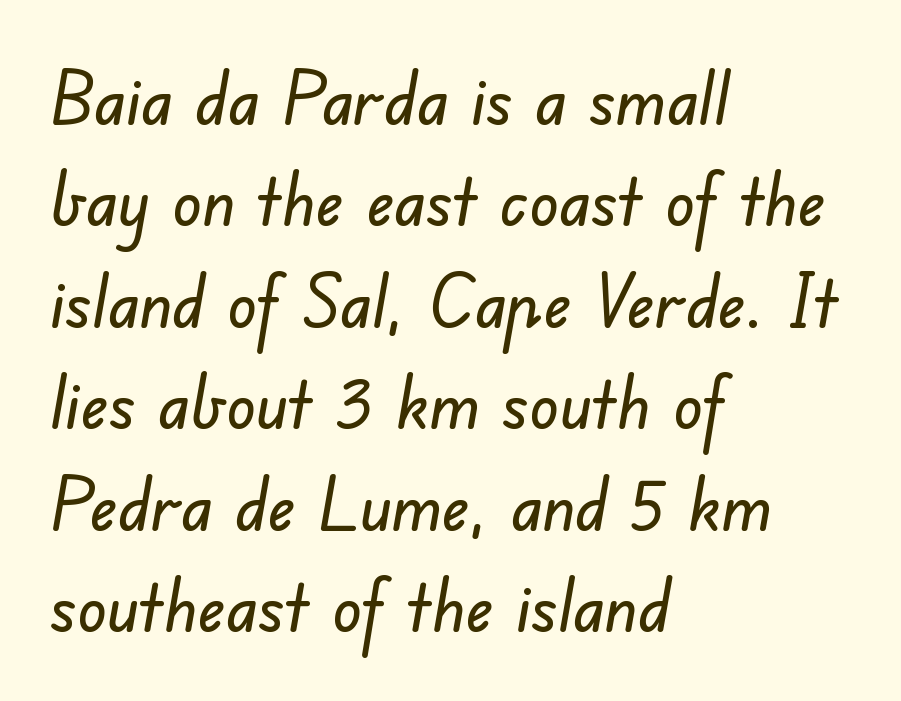
{"serif": "no", "width": "normal", "stroke_contrast": "low", "x_height": "small", "monospaced": "no", "underline": "no", "align": "left", "line_spacing": "normal", "line_spacing_ratio": 1.39, "letter_spacing": "normal", "letter_spacing_em": 0.0, "glyph_px": 73}
